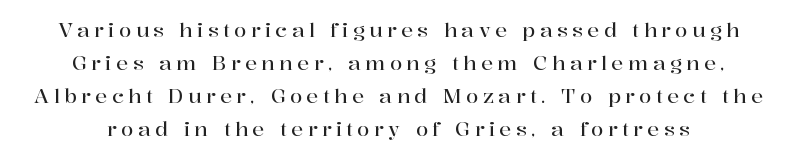
Q: Is the text italic (slanted)? A: No, it is upright.
Q: Is the text underlined? A: No.
Q: Is the spacing between letters normal or unusually wide? A: Unusually wide.
Q: Is the spacing between lines tight, normal or loose? A: Normal.
